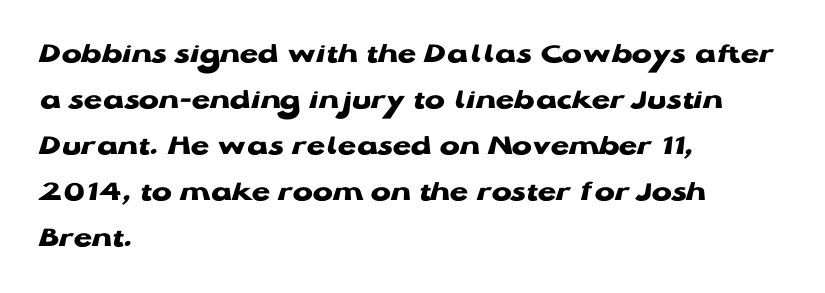
Q: Is the text bold? A: Yes.
Q: Is the text italic (slanted)? A: No, it is upright.
Q: Is the typeface a serif or a sans-serif typeface? A: Sans-serif.
Q: Is the text underlined? A: No.
Q: How is the paragraph aligned? A: Left-aligned.
Q: Is the spacing between letters normal or unusually wide? A: Normal.
Q: Is the spacing between lines tight, normal or loose? A: Normal.
Q: Width (condensed, normal, or wide)? A: Wide.
Q: Stroke contrast? A: Low.
Q: x-height? A: Medium.
Q: Monospaced? A: No.
